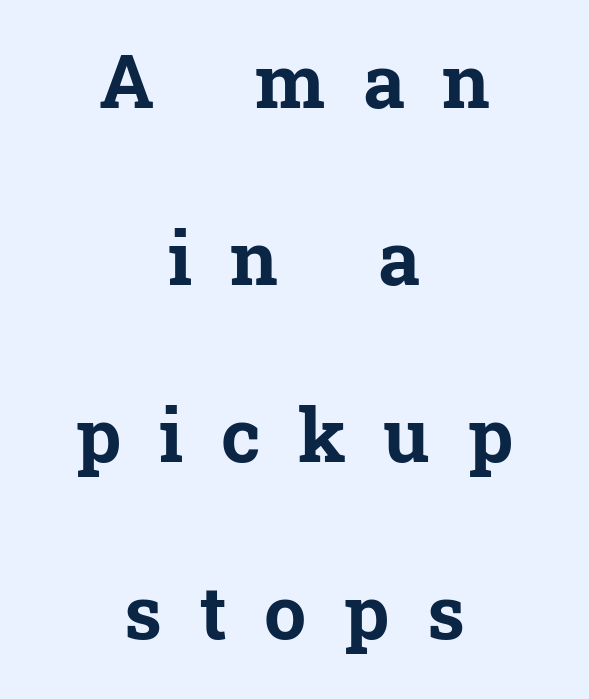
{"serif": "yes", "italic": "no", "bold": "yes", "weight": "bold", "width": "normal", "stroke_contrast": "low", "x_height": "medium", "monospaced": "no", "underline": "no", "align": "center", "line_spacing": "loose", "line_spacing_ratio": 2.36, "letter_spacing": "wide", "letter_spacing_em": 0.5, "glyph_px": 75}
